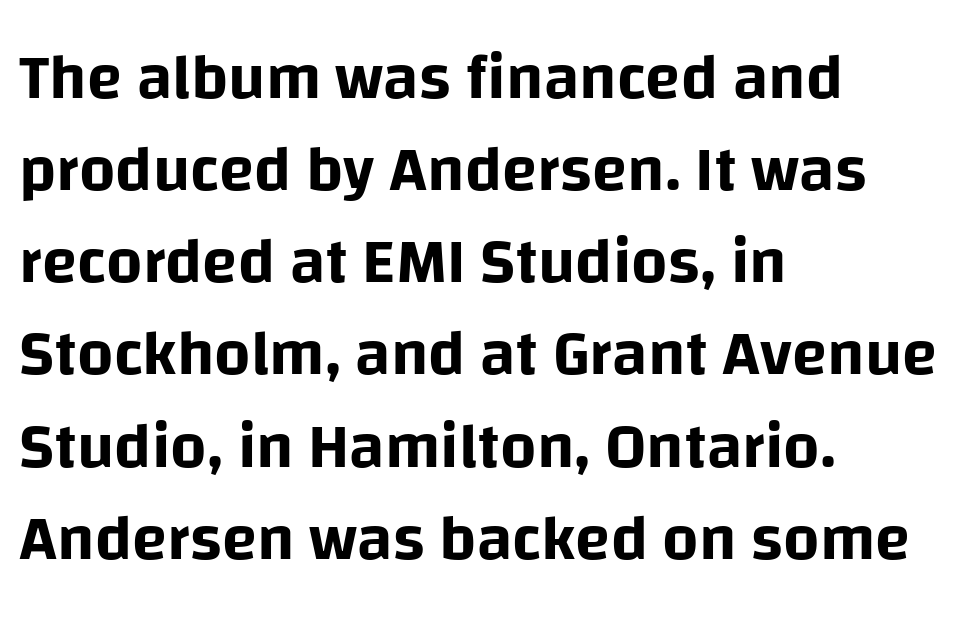
Does the copy run flush right? No — it runs flush left. Characters remain perfectly vertical along every line. The gaps between neighbouring characters are ordinary and unremarkable. Think of a printed novel: that variable character pitch is what you see here.
